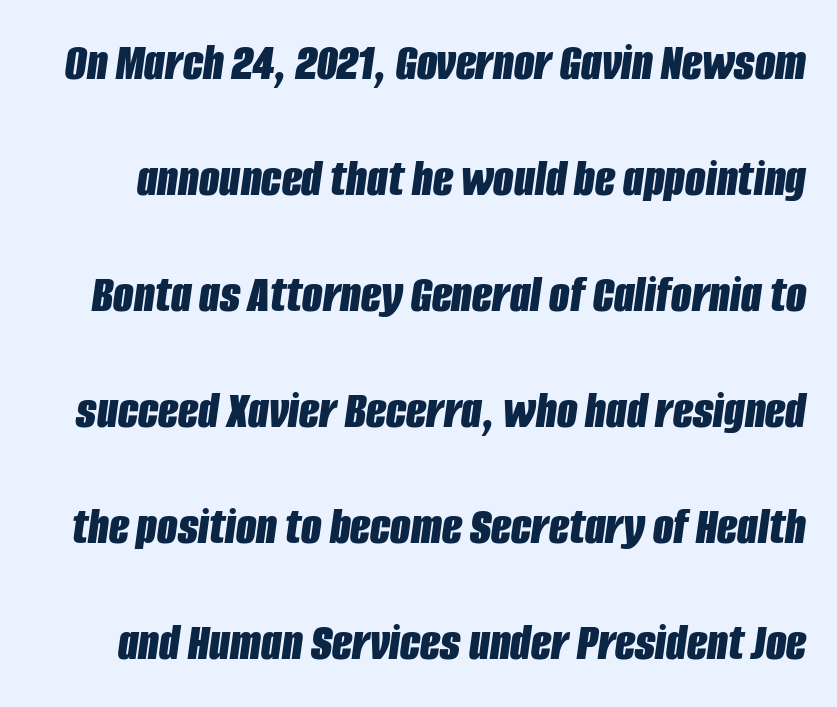
The image shows 53 px bold, condensed type, italic (leaning right); set loose line spacing (2.19x), normal letter spacing, not underlined; low stroke contrast and a large x-height.
